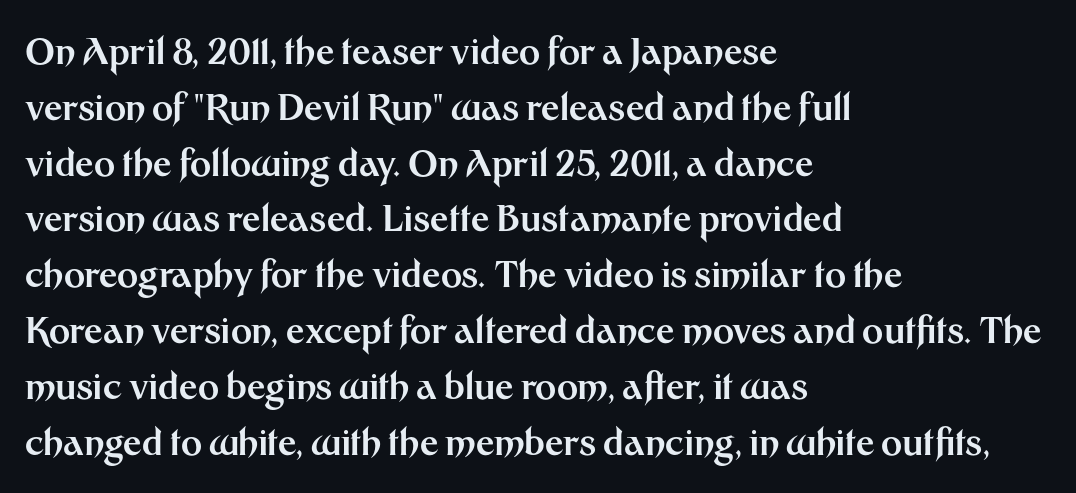
{"serif": "no", "italic": "no", "bold": "yes", "weight": "bold", "width": "normal", "stroke_contrast": "medium", "x_height": "medium", "monospaced": "no", "underline": "no", "align": "left", "line_spacing": "normal", "line_spacing_ratio": 1.55, "letter_spacing": "normal", "letter_spacing_em": 0.0, "glyph_px": 36}
